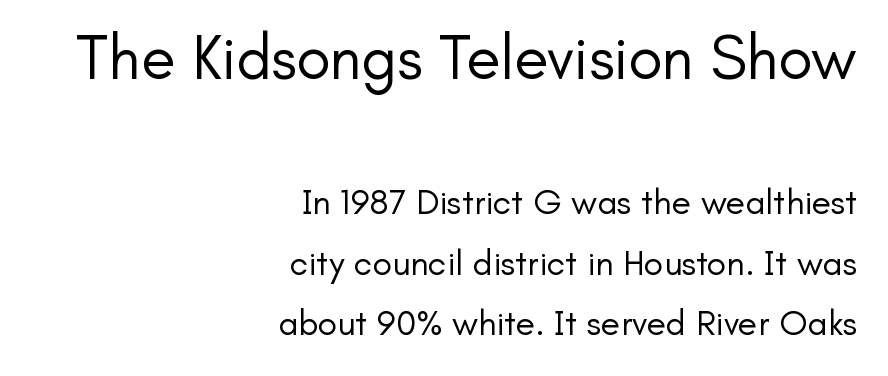
Q: Is the text bold? A: No.
Q: Is the text italic (slanted)? A: No, it is upright.
Q: Is the typeface a serif or a sans-serif typeface? A: Sans-serif.
Q: Is the text underlined? A: No.
Q: How is the paragraph aligned? A: Right-aligned.
Q: Is the spacing between letters normal or unusually wide? A: Normal.
Q: Is the spacing between lines tight, normal or loose? A: Normal.
Q: Which block of text is set in a larger size, the first (top) or the second (bottom)? A: The first (top) one.
Q: Width (condensed, normal, or wide)? A: Normal.
Q: Stroke contrast? A: Low.
Q: x-height? A: Small.
Q: Monospaced? A: No.
